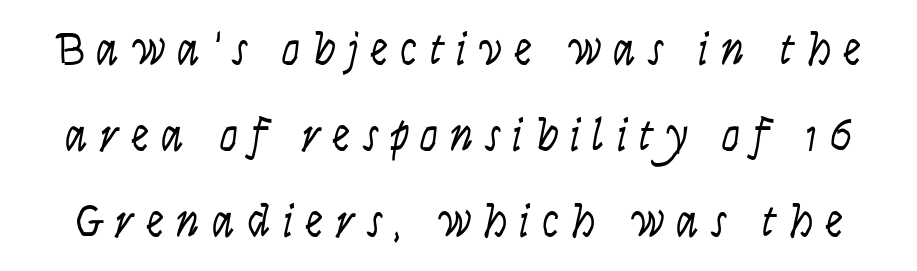
Q: Is the text bold? A: No.
Q: Is the text italic (slanted)? A: Yes.
Q: Is the typeface a serif or a sans-serif typeface? A: Sans-serif.
Q: Is the text underlined? A: No.
Q: Is the spacing between letters normal or unusually wide? A: Unusually wide.
Q: Width (condensed, normal, or wide)? A: Condensed.
Q: Stroke contrast? A: Low.
Q: x-height? A: Large.
Q: Monospaced? A: No.
